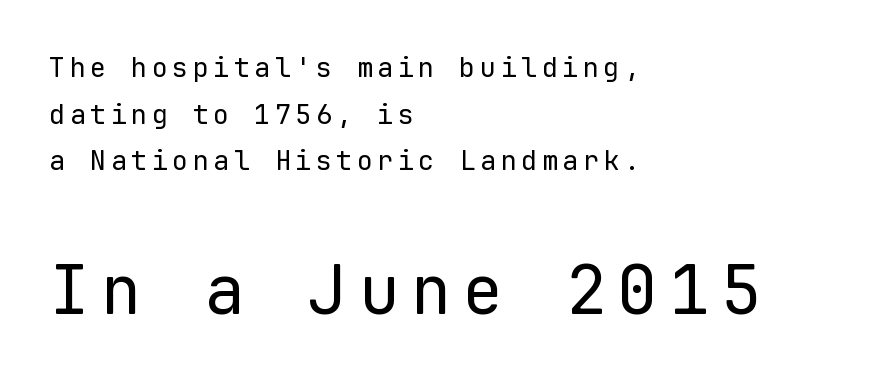
No word sits above an underline. The rendering shows plain stroke endings on the letterforms — a sans-serif design. Here the designer chose a console-style face with uniform glyph widths. The rendering enlarges the type as you move from the upper chunk to the lower.
